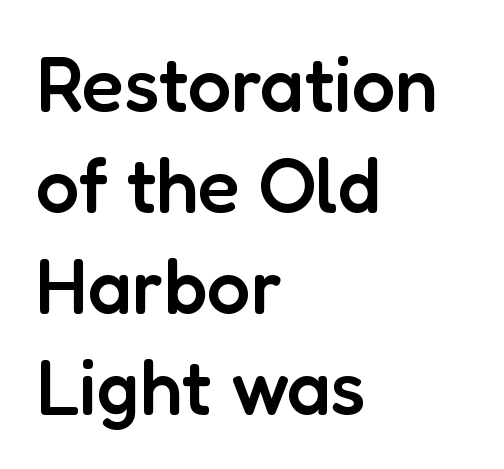
Q: Is the text bold? A: Semi-bold.
Q: Is the text italic (slanted)? A: No, it is upright.
Q: Is the typeface a serif or a sans-serif typeface? A: Sans-serif.
Q: Is the text underlined? A: No.
Q: How is the paragraph aligned? A: Left-aligned.
Q: Is the spacing between letters normal or unusually wide? A: Normal.
Q: Is the spacing between lines tight, normal or loose? A: Normal.
Q: Width (condensed, normal, or wide)? A: Normal.
Q: Stroke contrast? A: Low.
Q: x-height? A: Medium.
Q: Monospaced? A: No.
